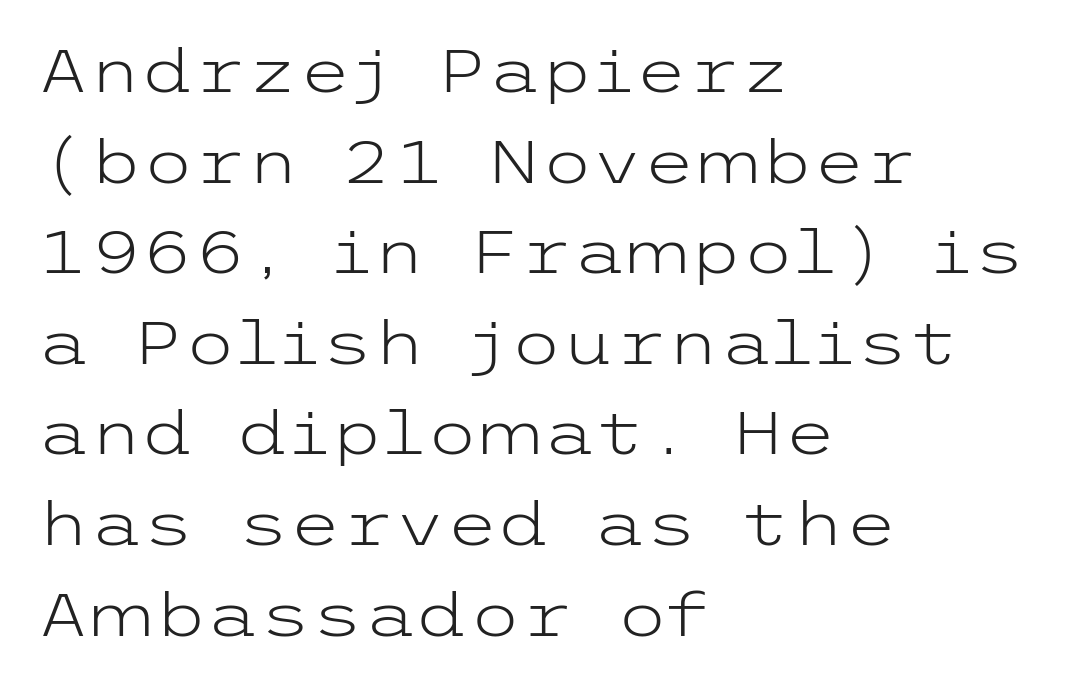
No word sits above an underline. A roman cut, with each character standing at attention. The typeface chosen for these lines omits serifs. The font sits on the lighter half of the weight spectrum, regular included.
